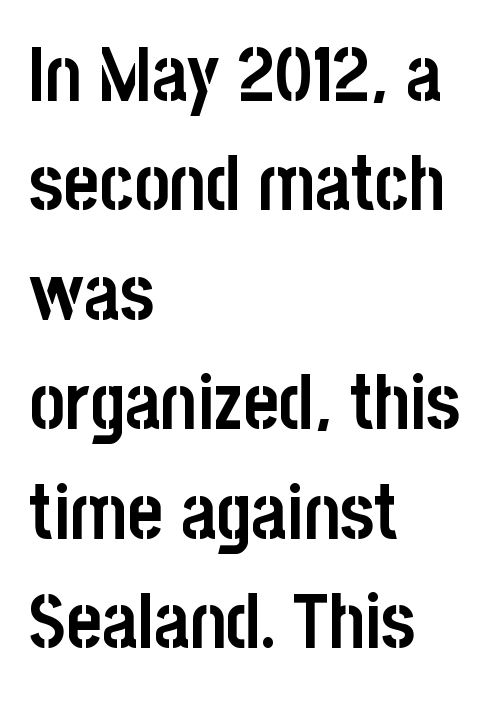
The image shows 76 px semibold, condensed sans-serif type, upright; set left-aligned, normal line spacing (1.44x), normal letter spacing, not underlined; low stroke contrast and a large x-height.
